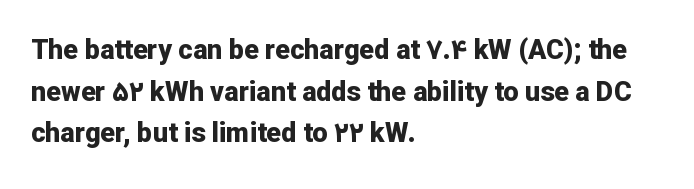
This sample keeps an unexceptional amount of space between lines. Which margin do the lines hug? The left one — the right edge is uneven. The specimen omits any rule beneath the text block's lines. Students, note that the glyphs here touch the page at normal intervals. This is heavy type, rendered in bold.
